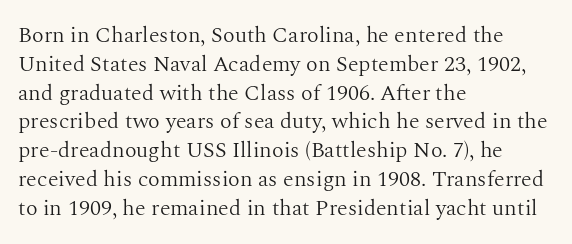
Q: Is the text bold? A: No.
Q: Is the text italic (slanted)? A: No, it is upright.
Q: Is the text underlined? A: No.
Q: How is the paragraph aligned? A: Left-aligned.
Q: Is the spacing between letters normal or unusually wide? A: Normal.
Q: Is the spacing between lines tight, normal or loose? A: Normal.
